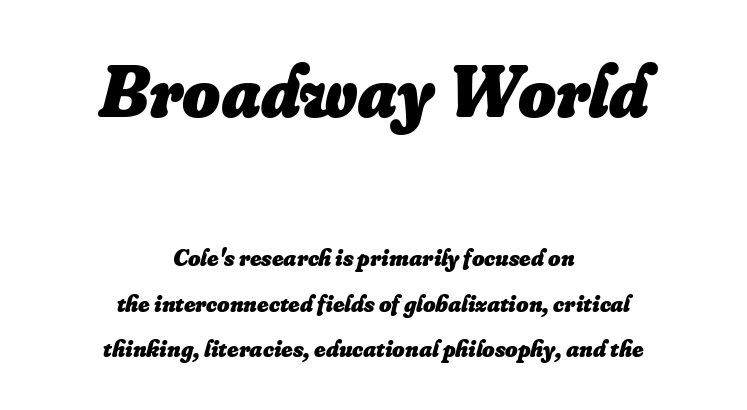
Q: Is the text bold? A: Yes.
Q: Is the text italic (slanted)? A: Yes, it leans right by about 16 degrees.
Q: Is the text underlined? A: No.
Q: How is the paragraph aligned? A: Centered.
Q: Is the spacing between letters normal or unusually wide? A: Normal.
Q: Is the spacing between lines tight, normal or loose? A: Loose.
Q: Which block of text is set in a larger size, the first (top) or the second (bottom)? A: The first (top) one.
Q: Width (condensed, normal, or wide)? A: Normal.
Q: Stroke contrast? A: Low.
Q: x-height? A: Small.
Q: Monospaced? A: No.
